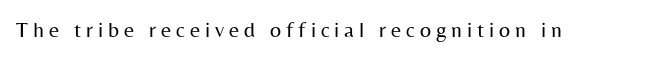
The font is comparable to plain body text, perhaps lighter. The font's upright variant was chosen for this text. The gaps between neighbouring characters are conspicuously large. Rule under the text: the space is simply empty.
